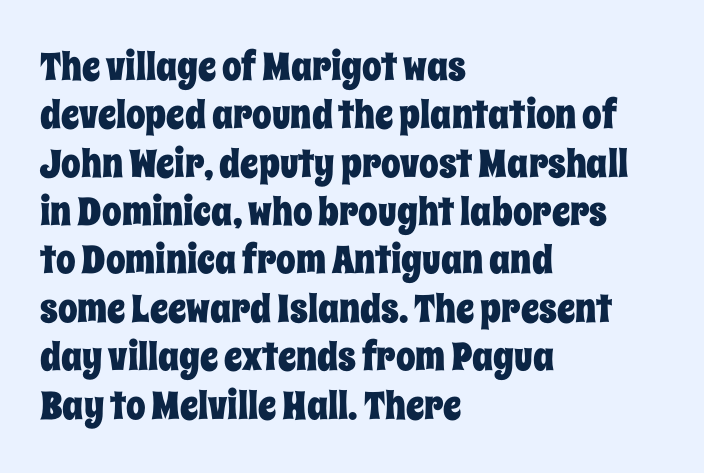
{"italic": "no", "width": "condensed", "stroke_contrast": "low", "x_height": "large", "monospaced": "no", "underline": "no", "align": "left", "line_spacing_ratio": 1.24, "letter_spacing": "normal", "letter_spacing_em": 0.0, "glyph_px": 39}
